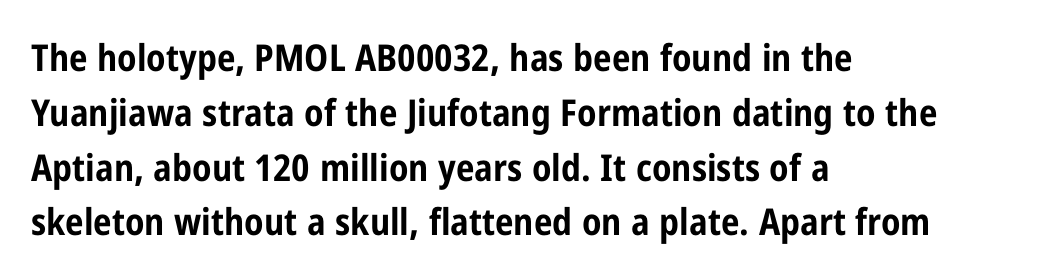
Nobody touched the tracking dial on this one. The type family on display is of the sans-serif kind. The rendering uses a moderate line-height, typical for paragraphs. The letters advance in unequal steps, a hallmark of proportional type. A classic flush-left, rag-right setting is used for this passage. The font is running at its bold setting.
